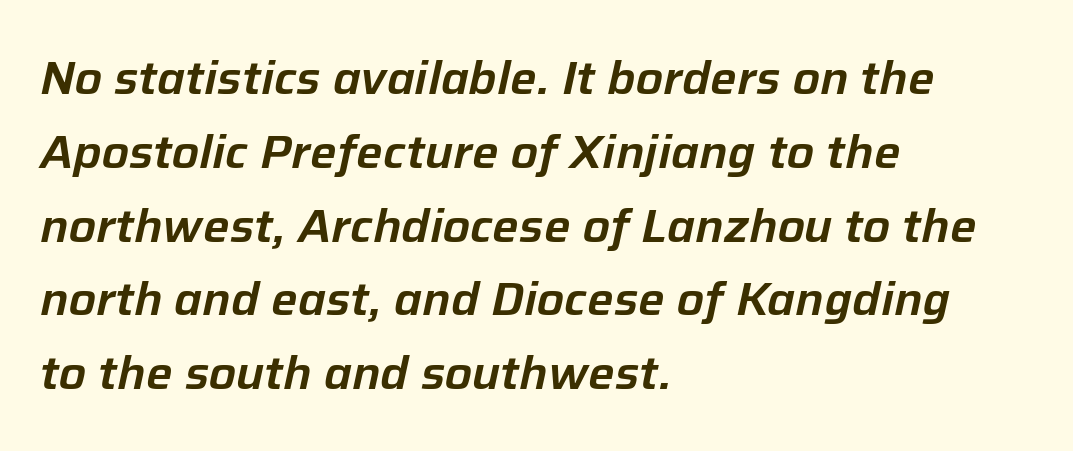
Q: Is the text italic (slanted)? A: Yes, it leans right by about 12 degrees.
Q: Is the text underlined? A: No.
Q: How is the paragraph aligned? A: Left-aligned.
Q: Is the spacing between letters normal or unusually wide? A: Normal.
Q: Is the spacing between lines tight, normal or loose? A: Normal.
Q: Width (condensed, normal, or wide)? A: Normal.
Q: Stroke contrast? A: Low.
Q: x-height? A: Medium.
Q: Monospaced? A: No.
